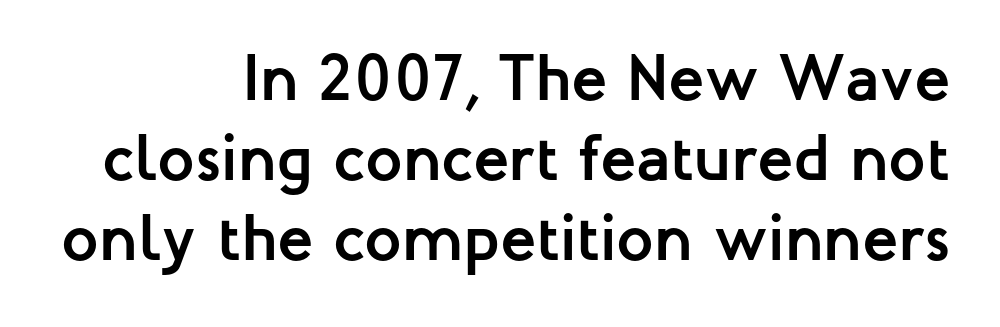
Q: Is the text bold? A: Yes.
Q: Is the text italic (slanted)? A: No, it is upright.
Q: Is the typeface a serif or a sans-serif typeface? A: Sans-serif.
Q: Is the text underlined? A: No.
Q: How is the paragraph aligned? A: Right-aligned.
Q: Is the spacing between letters normal or unusually wide? A: Normal.
Q: Width (condensed, normal, or wide)? A: Normal.
Q: Stroke contrast? A: Low.
Q: x-height? A: Medium.
Q: Monospaced? A: No.
